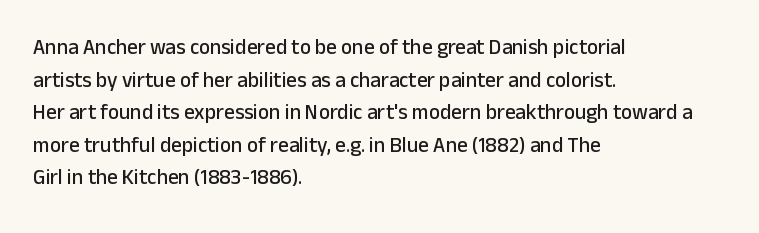
{"italic": "no", "underline": "no", "align": "left", "line_spacing": "normal", "line_spacing_ratio": 1.55, "letter_spacing": "normal", "letter_spacing_em": 0.0, "glyph_px": 21}
